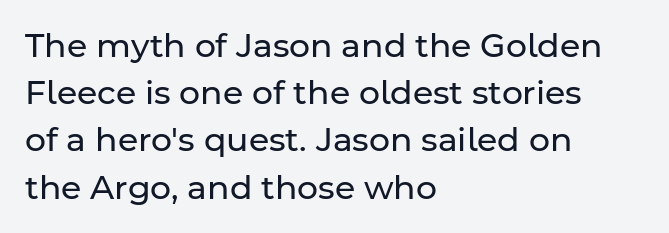
Q: Is the text bold? A: No.
Q: Is the text italic (slanted)? A: No, it is upright.
Q: Is the typeface a serif or a sans-serif typeface? A: Sans-serif.
Q: Is the text underlined? A: No.
Q: How is the paragraph aligned? A: Left-aligned.
Q: Is the spacing between letters normal or unusually wide? A: Normal.
Q: Is the spacing between lines tight, normal or loose? A: Normal.
Q: Width (condensed, normal, or wide)? A: Normal.
Q: Stroke contrast? A: Low.
Q: x-height? A: Medium.
Q: Monospaced? A: No.
